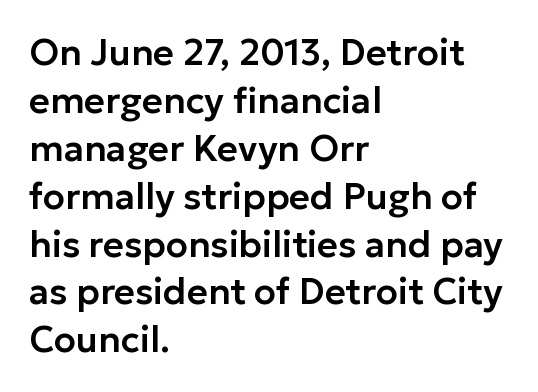
Just letters on the line, the space beneath them empty. This is roman type, the default non-slanted kind. Looks like regular typesetting: each glyph gets only the width it needs. Short note: letters normally spaced. This sample is left-justified, so line endings fall wherever the words run out. Vertical spacing — default.
